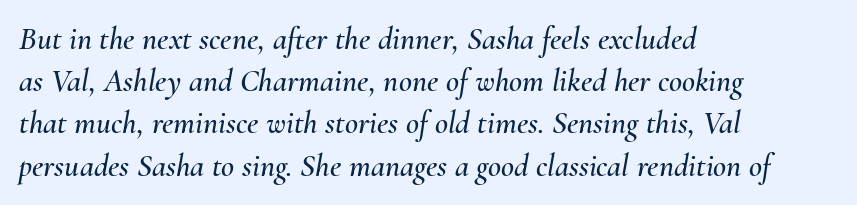
Q: Is the text italic (slanted)? A: Yes, it leans right by about 10 degrees.
Q: Is the text underlined? A: No.
Q: How is the paragraph aligned? A: Left-aligned.
Q: Is the spacing between letters normal or unusually wide? A: Normal.
Q: Is the spacing between lines tight, normal or loose? A: Normal.
Q: Width (condensed, normal, or wide)? A: Normal.
Q: Stroke contrast? A: Medium.
Q: x-height? A: Small.
Q: Monospaced? A: No.
